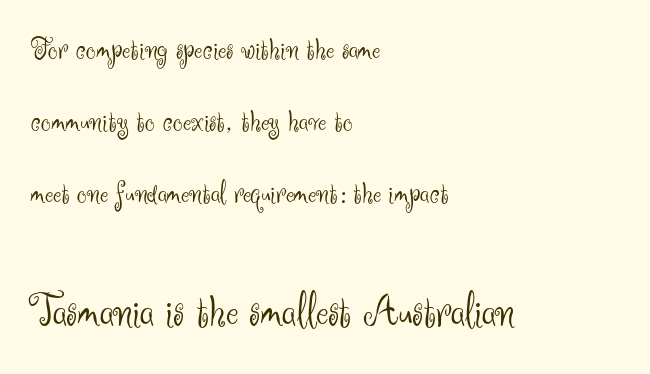
The space beneath each line is pristine and unruled. The strokes are not fattened; the text isn't bold. The compositor pushed each line to the left boundary. This is roman type, the default non-slanted kind. Nothing unusual about the tracking: characters are spaced as the font intends. Interline gaps are noticeably wide in this sample.
